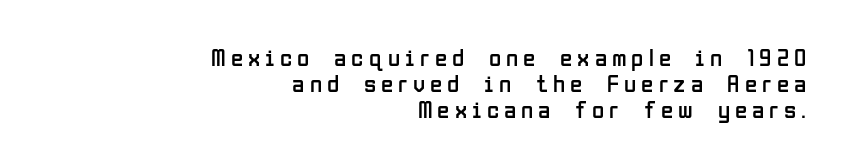
Q: Is the text bold? A: No.
Q: Is the text italic (slanted)? A: No, it is upright.
Q: Is the text underlined? A: No.
Q: How is the paragraph aligned? A: Right-aligned.
Q: Is the spacing between letters normal or unusually wide? A: Unusually wide.
Q: Is the spacing between lines tight, normal or loose? A: Tight.
